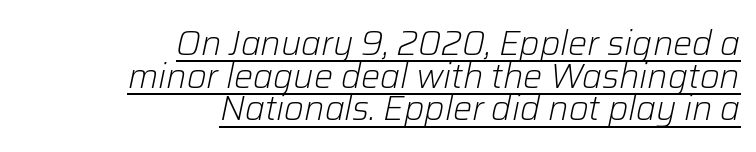
{"italic": "yes", "lean": "right", "slant_degrees": 12, "bold": "no", "weight": "light", "width": "normal", "stroke_contrast": "low", "x_height": "medium", "monospaced": "no", "underline": "yes", "align": "right", "line_spacing": "tight", "line_spacing_ratio": 0.96, "letter_spacing": "normal", "letter_spacing_em": 0.0, "glyph_px": 34}
